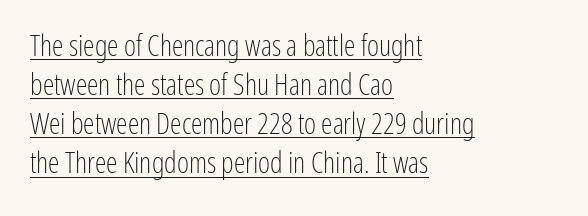
Q: Is the text bold? A: No.
Q: Is the text italic (slanted)? A: No, it is upright.
Q: Is the typeface a serif or a sans-serif typeface? A: Sans-serif.
Q: Is the text underlined? A: Yes.
Q: How is the paragraph aligned? A: Left-aligned.
Q: Is the spacing between letters normal or unusually wide? A: Normal.
Q: Is the spacing between lines tight, normal or loose? A: Normal.
Q: Width (condensed, normal, or wide)? A: Condensed.
Q: Stroke contrast? A: Low.
Q: x-height? A: Medium.
Q: Monospaced? A: No.
